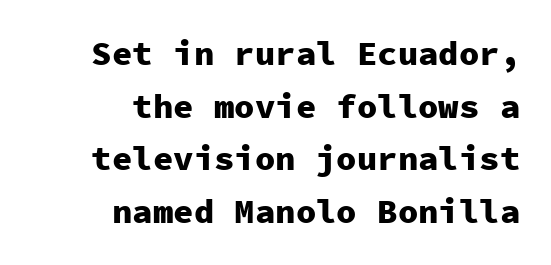
Q: Is the text bold? A: Yes.
Q: Is the text italic (slanted)? A: No, it is upright.
Q: Is the typeface a serif or a sans-serif typeface? A: Sans-serif.
Q: Is the text underlined? A: No.
Q: How is the paragraph aligned? A: Right-aligned.
Q: Is the spacing between letters normal or unusually wide? A: Normal.
Q: Is the spacing between lines tight, normal or loose? A: Normal.
Q: Width (condensed, normal, or wide)? A: Normal.
Q: Stroke contrast? A: Low.
Q: x-height? A: Medium.
Q: Monospaced? A: Yes.
